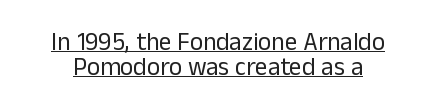
The image shows 25 px text type, upright; set tight line spacing (0.99x), normal letter spacing, underlined.
